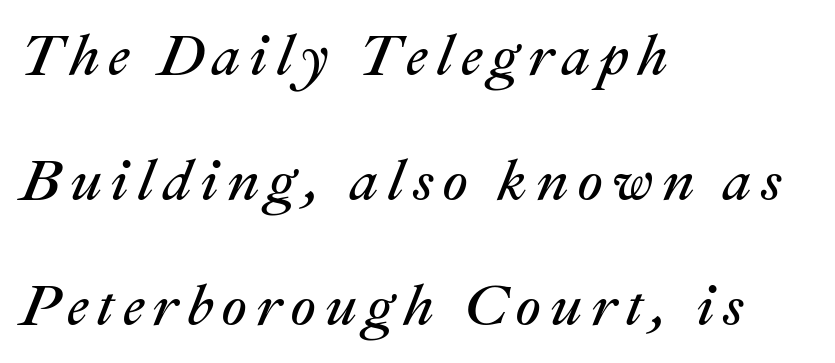
Q: Is the text bold? A: No.
Q: Is the text italic (slanted)? A: Yes, it leans right by about 22 degrees.
Q: Is the text underlined? A: No.
Q: How is the paragraph aligned? A: Left-aligned.
Q: Is the spacing between lines tight, normal or loose? A: Loose.
Q: Width (condensed, normal, or wide)? A: Normal.
Q: Stroke contrast? A: Medium.
Q: x-height? A: Medium.
Q: Monospaced? A: No.
